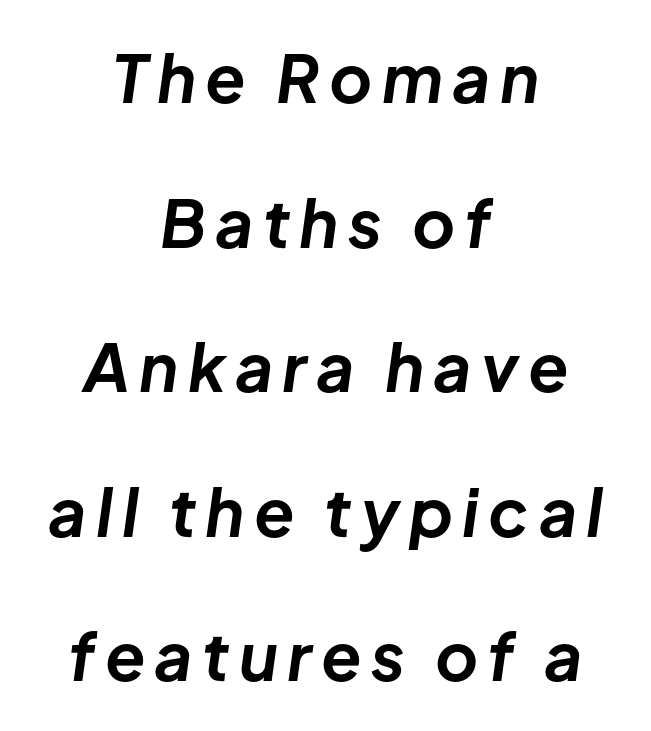
Q: Is the text bold? A: Yes.
Q: Is the text italic (slanted)? A: Yes, it leans right by about 8 degrees.
Q: Is the text underlined? A: No.
Q: How is the paragraph aligned? A: Centered.
Q: Is the spacing between lines tight, normal or loose? A: Loose.
Q: Width (condensed, normal, or wide)? A: Normal.
Q: Stroke contrast? A: Low.
Q: x-height? A: Medium.
Q: Monospaced? A: No.
